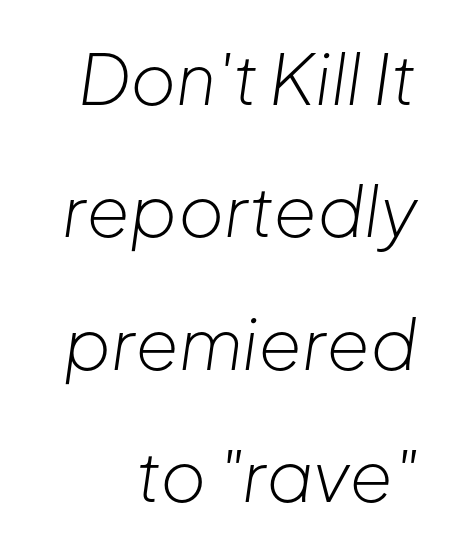
Q: Is the text bold? A: No.
Q: Is the text italic (slanted)? A: Yes, it leans right by about 8 degrees.
Q: Is the text underlined? A: No.
Q: Is the spacing between letters normal or unusually wide? A: Normal.
Q: Width (condensed, normal, or wide)? A: Normal.
Q: Stroke contrast? A: Low.
Q: x-height? A: Medium.
Q: Monospaced? A: No.
